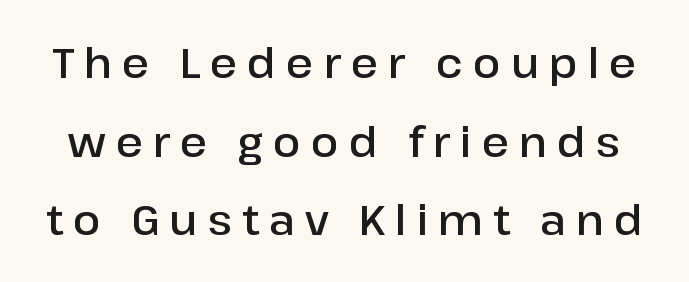
Nope, not italic — everything's standing straight. Unlike a traditional serif, this face leaves its strokes unadorned. Underline: absent. The block of text is sparse from top to bottom, with ample space between rows.
